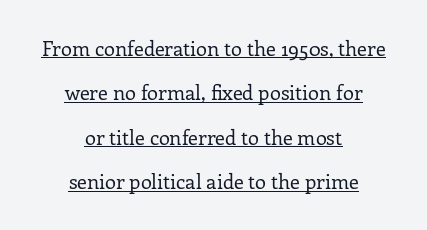
{"italic": "no", "bold": "no", "underline": "yes", "align": "center", "line_spacing": "loose", "line_spacing_ratio": 2.22, "letter_spacing": "normal", "letter_spacing_em": 0.0, "glyph_px": 20}
